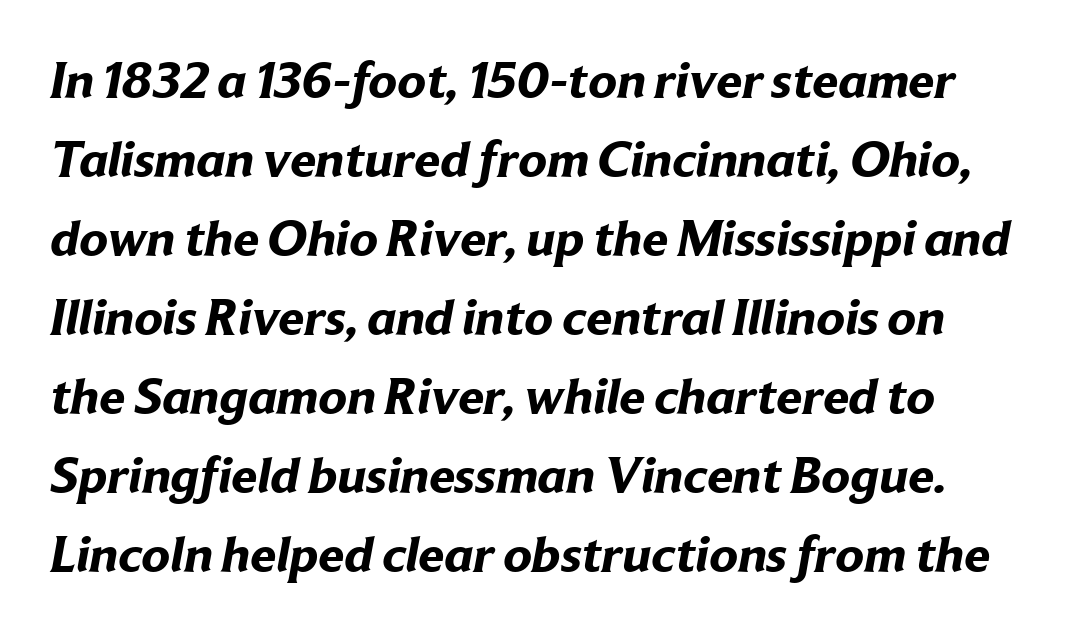
The image shows 52 px bold sans-serif type; set normal line spacing (1.52x), normal letter spacing, not underlined; low stroke contrast and a medium x-height.
